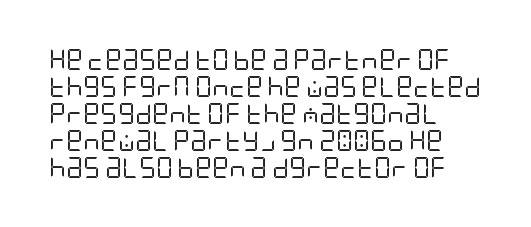
The image shows 21 px text type, upright; set normal line spacing (1.28x), normal letter spacing, not underlined.
